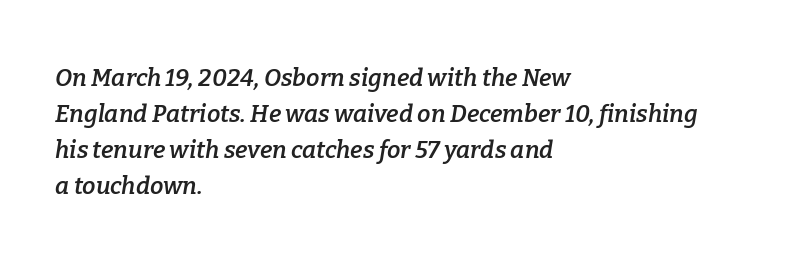
{"italic": "yes", "lean": "right", "slant_degrees": 9, "bold": "semi", "underline": "no", "align": "left", "line_spacing": "normal", "line_spacing_ratio": 1.5, "letter_spacing": "normal", "letter_spacing_em": 0.0, "glyph_px": 24}
